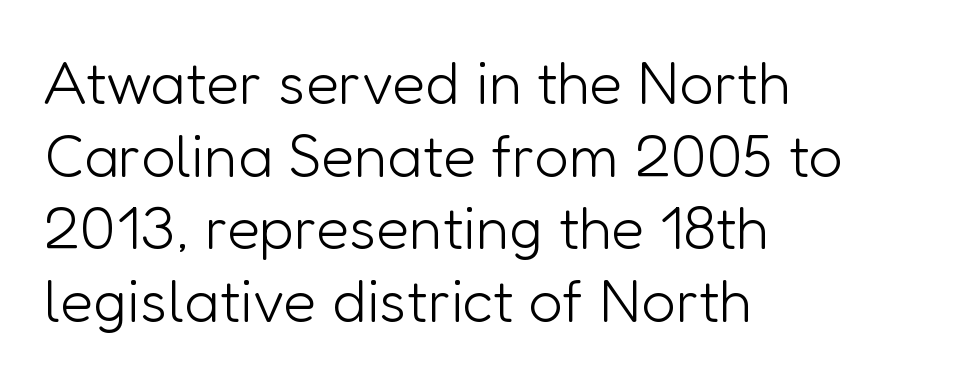
The face used here is proportionally spaced, like ordinary book or web type. Has an underline been added? It has not. The letters sit at their default tracking, neither squeezed nor spread. Ink coverage per letter is moderate at most. In terms of posture, this sample is upright. The passage shown is typeset with a sans-serif family.
